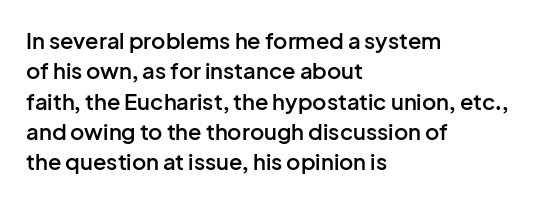
The lines sit at an ordinary, default distance from one another. Letter spacing: default. Check under the words: just untouched page. In terms of weight, the rendering is demibold, just under bold. Short and long lines alike share a common starting point at left. Quick note: not italic, upright.
